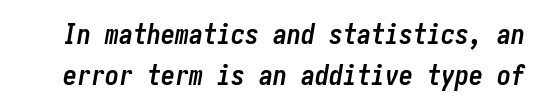
{"italic": "yes", "lean": "right", "slant_degrees": 10, "bold": "yes", "weight": "semibold", "width": "condensed", "stroke_contrast": "low", "x_height": "medium", "underline": "no", "line_spacing": "normal", "line_spacing_ratio": 1.47, "letter_spacing": "normal", "letter_spacing_em": 0.0, "glyph_px": 28}
